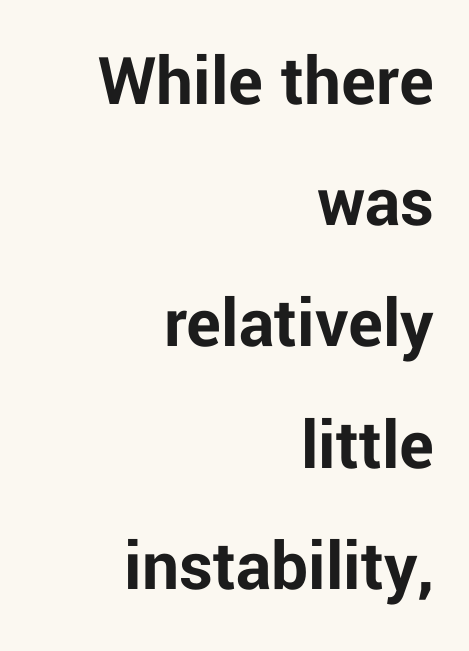
The image shows 73 px bold sans-serif type, upright; set right-aligned, normal line spacing (1.66x), normal letter spacing, not underlined; low stroke contrast and a medium x-height.
